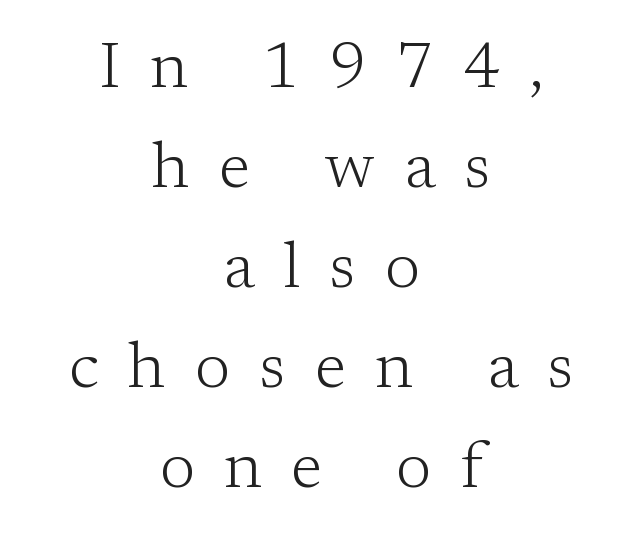
The image shows 65 px light serif type, upright; set centered, normal line spacing (1.54x), unusually wide letter spacing (+0.45 em), not underlined; low stroke contrast and a medium x-height.
